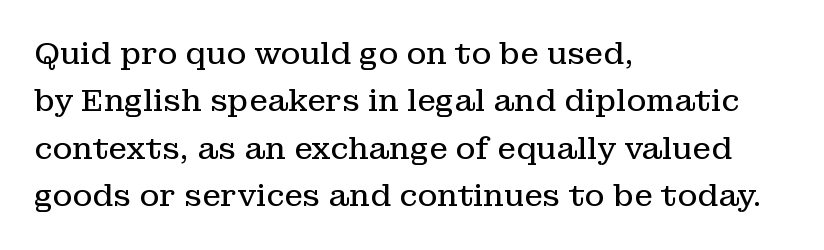
A typesetter would mark this as roman, not italic. Glyph-to-glyph distance matches everyday printed text. No letter is thick-stroked: the sample isn't bold. Vertical spacing — default.
